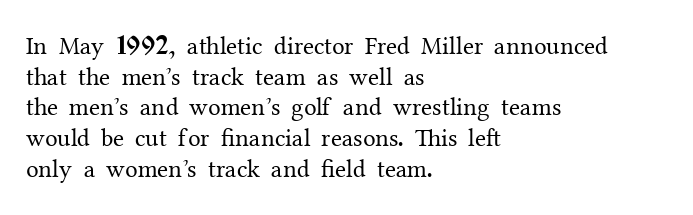
Q: Is the text bold? A: No.
Q: Is the text italic (slanted)? A: No, it is upright.
Q: Is the text underlined? A: No.
Q: How is the paragraph aligned? A: Left-aligned.
Q: Is the spacing between letters normal or unusually wide? A: Normal.
